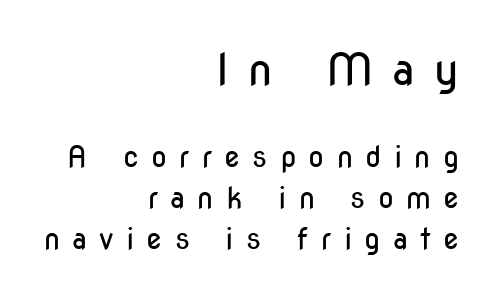
What kind of face is this? One without serifs — a sans. The face used here appears at its bigger size in the upper chunk. Leading: standard. These glyphs show unthickened strokes, regular width or finer.
